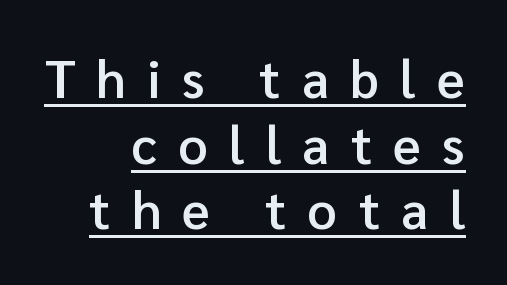
Q: Is the text bold? A: Semi-bold.
Q: Is the text italic (slanted)? A: No, it is upright.
Q: Is the typeface a serif or a sans-serif typeface? A: Sans-serif.
Q: Is the text underlined? A: Yes.
Q: How is the paragraph aligned? A: Right-aligned.
Q: Is the spacing between letters normal or unusually wide? A: Unusually wide.
Q: Is the spacing between lines tight, normal or loose? A: Normal.
Q: Width (condensed, normal, or wide)? A: Normal.
Q: Stroke contrast? A: Low.
Q: x-height? A: Medium.
Q: Monospaced? A: No.
